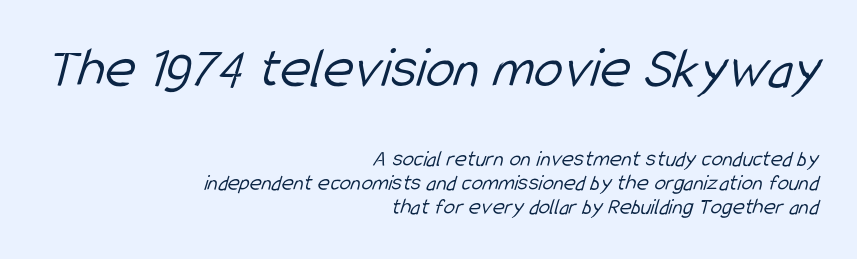
Very little white space separates one row of letters from the next. Stroke thickness stays within the range of a standard reading face or lighter. Short note: letters normally spaced. Alignment: flush right. The rendering shrinks the type as you move from the upper chunk to the lower. Honestly, there is no underline to notice here at all.
